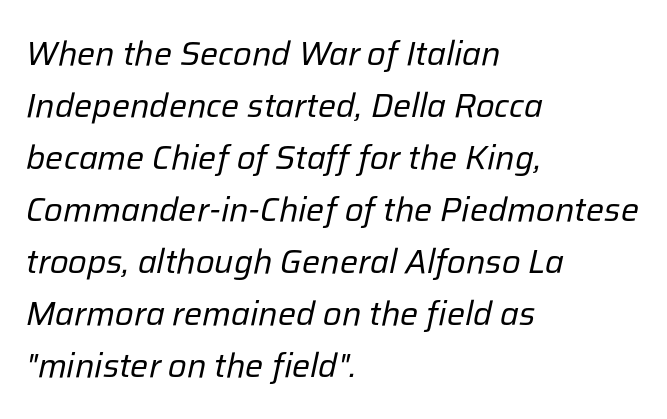
Q: Is the text bold? A: No.
Q: Is the text italic (slanted)? A: Yes, it leans right by about 12 degrees.
Q: Is the text underlined? A: No.
Q: How is the paragraph aligned? A: Left-aligned.
Q: Is the spacing between letters normal or unusually wide? A: Normal.
Q: Is the spacing between lines tight, normal or loose? A: Normal.
Q: Width (condensed, normal, or wide)? A: Normal.
Q: Stroke contrast? A: Low.
Q: x-height? A: Medium.
Q: Monospaced? A: No.
